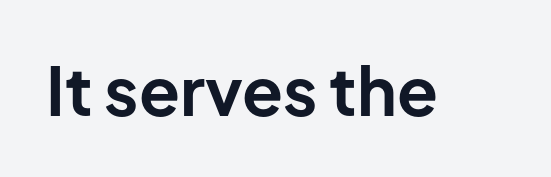
Only glyphs here, with clear space below each row. You'd pick this weight for a headline — it's a proper bold. These lines are rendered in a variable-pitch font. Nothing unusual about the tracking: characters are spaced as the font intends.
